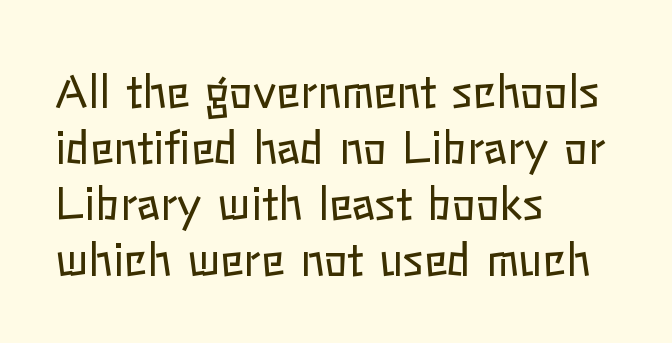
Q: Is the text bold? A: No.
Q: Is the text italic (slanted)? A: No, it is upright.
Q: Is the text underlined? A: No.
Q: How is the paragraph aligned? A: Left-aligned.
Q: Is the spacing between letters normal or unusually wide? A: Normal.
Q: Is the spacing between lines tight, normal or loose? A: Normal.
Q: Width (condensed, normal, or wide)? A: Normal.
Q: Stroke contrast? A: Low.
Q: x-height? A: Medium.
Q: Monospaced? A: No.
